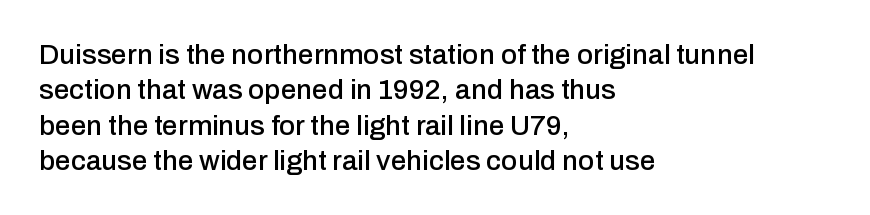
These lines are rendered in a variable-pitch font. Beneath every word, the page is bare. Vertically, the passage feels balanced, rows spaced as you'd expect. The characters display no serif detailing; their extremities are plain. The gaps between neighbouring characters are ordinary and unremarkable.
